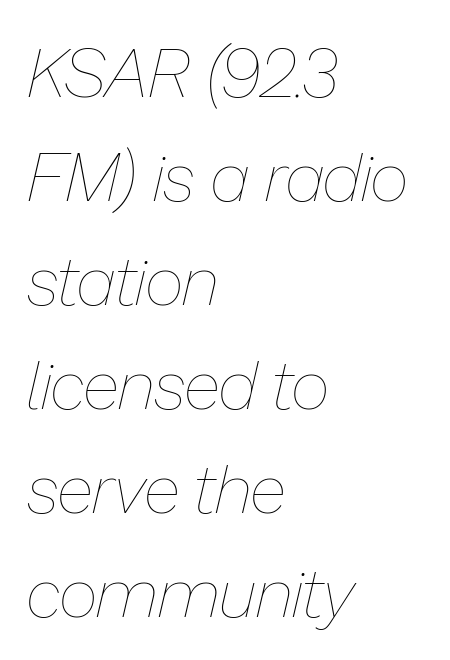
{"italic": "yes", "lean": "right", "slant_degrees": 13, "bold": "no", "weight": "thin", "width": "normal", "stroke_contrast": "low", "x_height": "medium", "monospaced": "no", "underline": "no", "align": "left", "line_spacing": "normal", "line_spacing_ratio": 1.53, "letter_spacing": "normal", "letter_spacing_em": 0.0, "glyph_px": 68}
